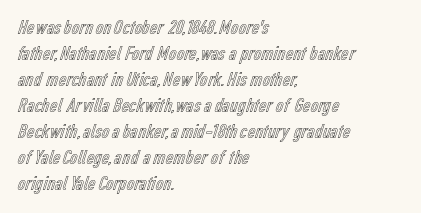
Q: Is the text italic (slanted)? A: Yes.
Q: Is the text underlined? A: No.
Q: How is the paragraph aligned? A: Left-aligned.
Q: Is the spacing between letters normal or unusually wide? A: Normal.
